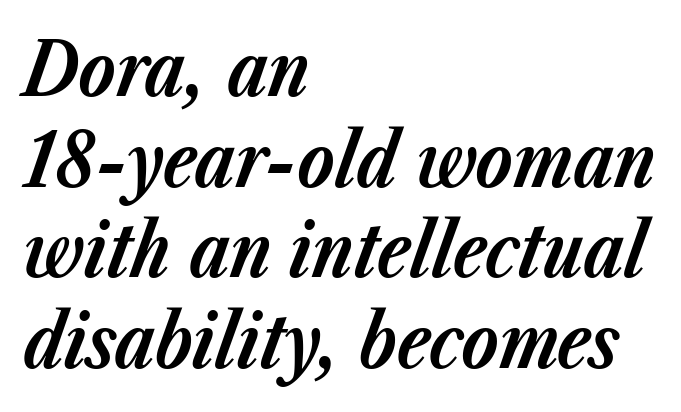
{"italic": "yes", "lean": "right", "slant_degrees": 23, "bold": "yes", "weight": "bold", "width": "normal", "stroke_contrast": "low", "x_height": "medium", "monospaced": "no", "underline": "no", "align": "left", "line_spacing_ratio": 1.21, "letter_spacing": "normal", "letter_spacing_em": 0.0, "glyph_px": 75}
